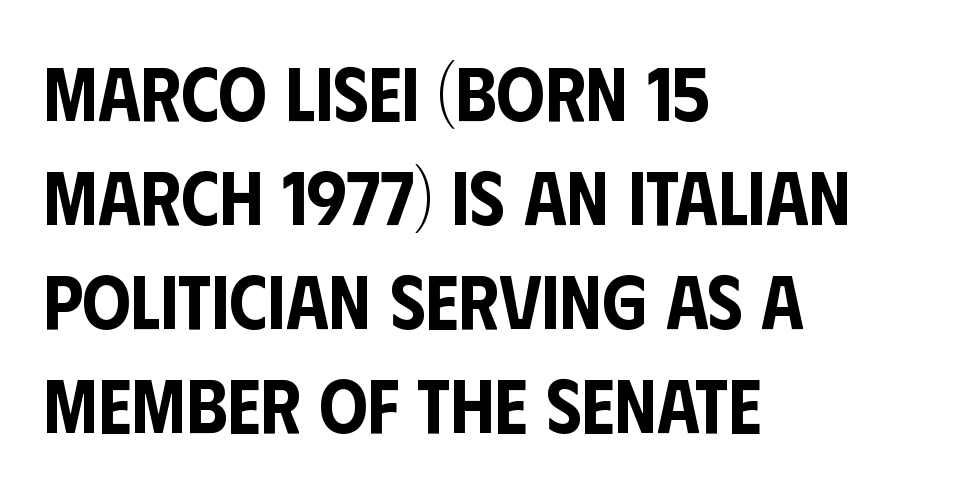
The image shows 76 px condensed sans-serif type, upright; set left-aligned, normal line spacing (1.37x), normal letter spacing, not underlined; low stroke contrast and a large x-height.
